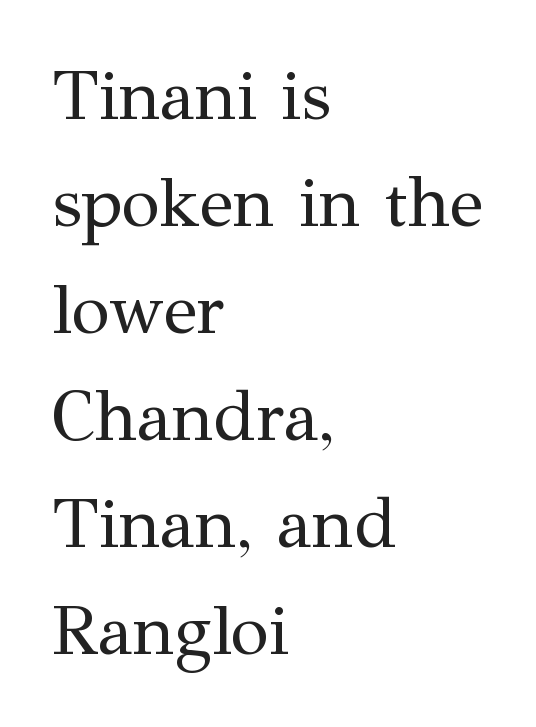
Q: Is the text bold? A: No.
Q: Is the text italic (slanted)? A: No, it is upright.
Q: Is the typeface a serif or a sans-serif typeface? A: Serif.
Q: Is the text underlined? A: No.
Q: How is the paragraph aligned? A: Left-aligned.
Q: Is the spacing between letters normal or unusually wide? A: Normal.
Q: Is the spacing between lines tight, normal or loose? A: Normal.
Q: Width (condensed, normal, or wide)? A: Normal.
Q: Stroke contrast? A: Medium.
Q: x-height? A: Medium.
Q: Monospaced? A: No.
